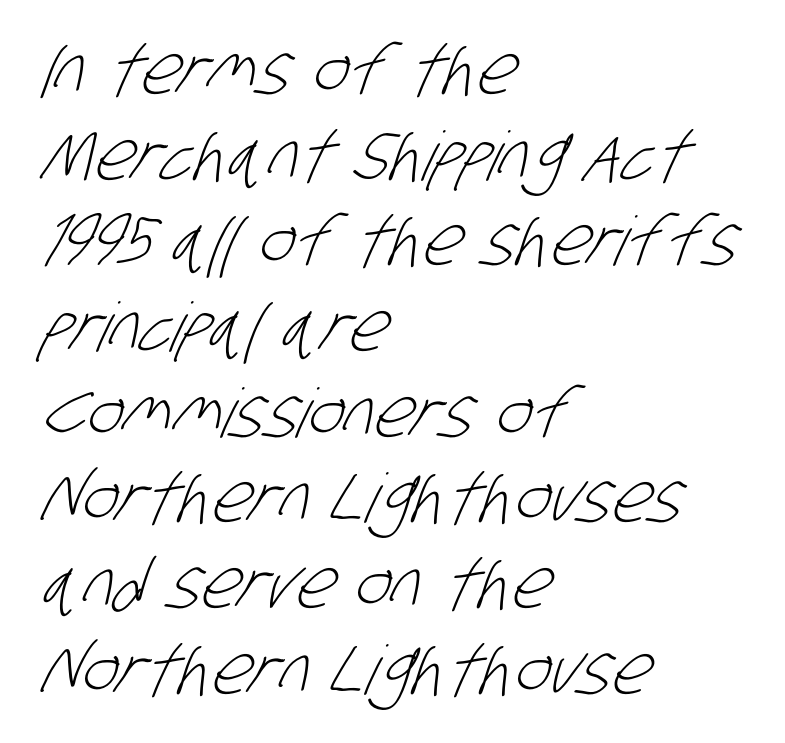
{"serif": "no", "bold": "no", "weight": "light", "width": "condensed", "stroke_contrast": "low", "x_height": "large", "monospaced": "no", "underline": "no", "align": "left", "line_spacing": "normal", "line_spacing_ratio": 1.26, "letter_spacing": "normal", "letter_spacing_em": 0.0, "glyph_px": 68}
